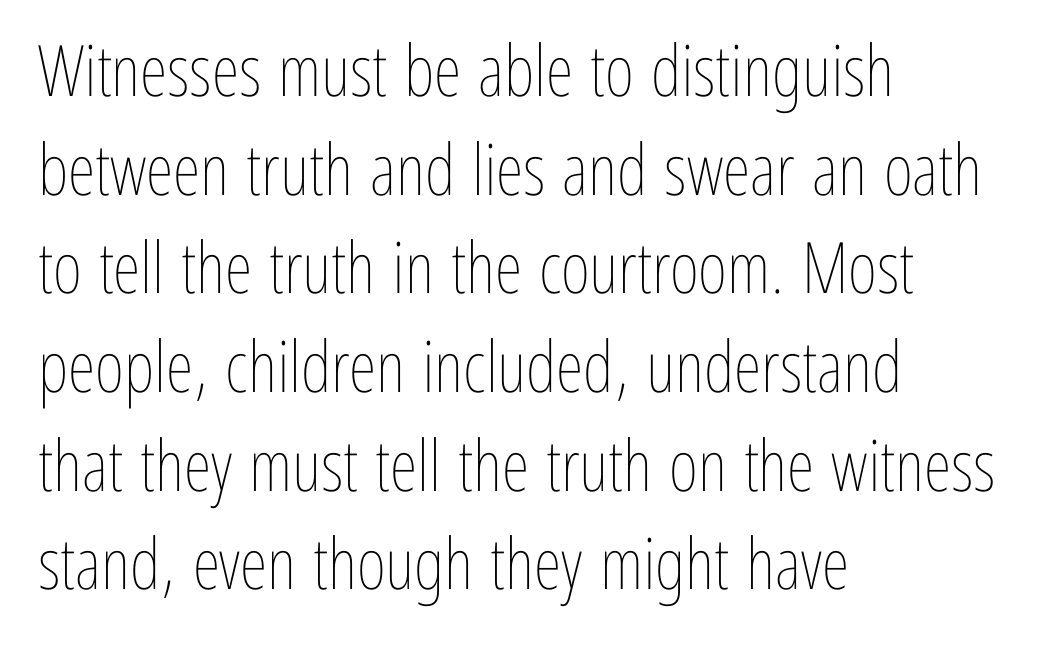
{"italic": "no", "bold": "no", "weight": "thin", "width": "condensed", "stroke_contrast": "low", "x_height": "medium", "monospaced": "no", "underline": "no", "align": "left", "line_spacing": "normal", "line_spacing_ratio": 1.39, "letter_spacing": "normal", "letter_spacing_em": 0.0, "glyph_px": 71}
